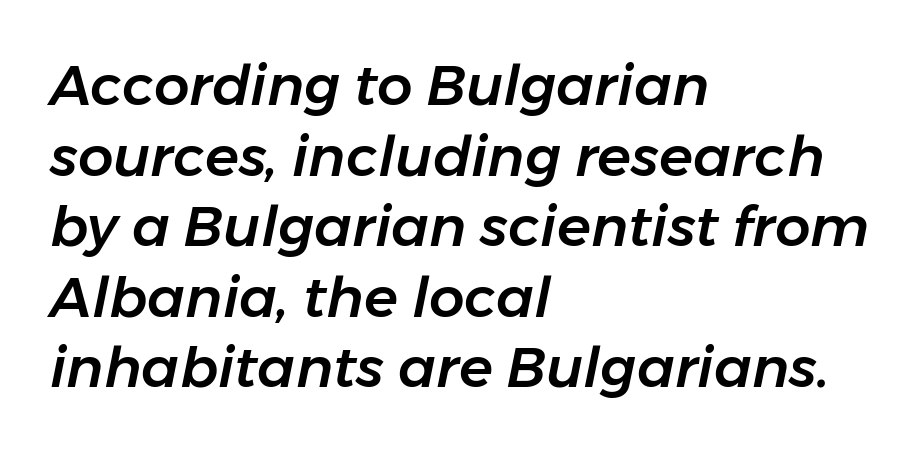
Where is the straight margin? On the left. Descenders are the only things crossing below the line. Notice how the stems are inclined rather than vertical — that's the hallmark of italics. Each letter keeps its own natural width here, so spacing adapts to shape. In terms of leading, this rendering sits right in the middle.
